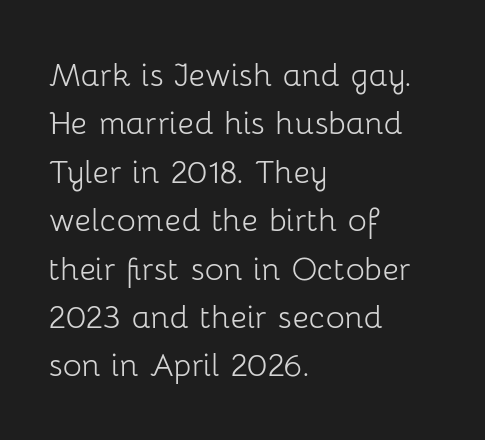
{"serif": "no", "italic": "no", "bold": "no", "weight": "light", "width": "normal", "stroke_contrast": "low", "x_height": "medium", "monospaced": "no", "underline": "no", "align": "left", "line_spacing_ratio": 1.21, "letter_spacing": "normal", "letter_spacing_em": 0.0, "glyph_px": 40}
